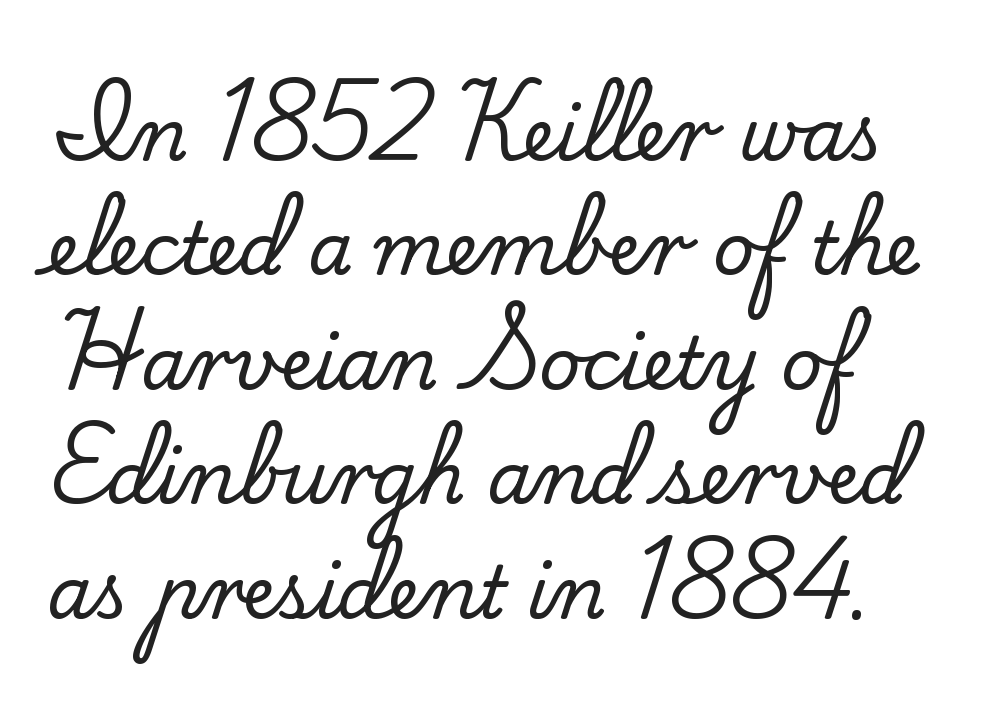
Q: Is the text italic (slanted)? A: Yes.
Q: Is the typeface a serif or a sans-serif typeface? A: Serif.
Q: Is the text underlined? A: No.
Q: How is the paragraph aligned? A: Left-aligned.
Q: Is the spacing between letters normal or unusually wide? A: Normal.
Q: Is the spacing between lines tight, normal or loose? A: Normal.
Q: Width (condensed, normal, or wide)? A: Normal.
Q: Stroke contrast? A: Low.
Q: x-height? A: Small.
Q: Monospaced? A: No.
